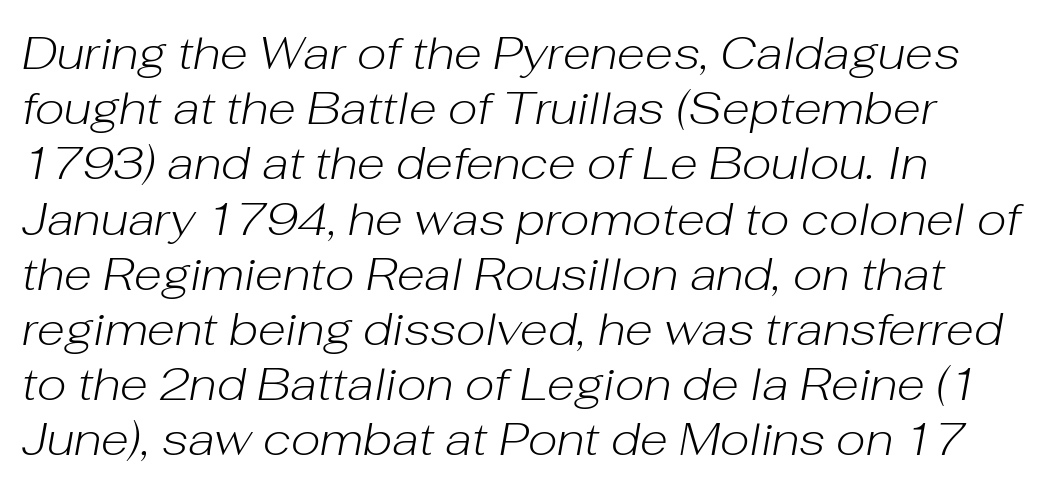
The image shows 46 px light type, italic (leaning right); set line spacing 1.2x, normal letter spacing, not underlined; low stroke contrast and a medium x-height.
